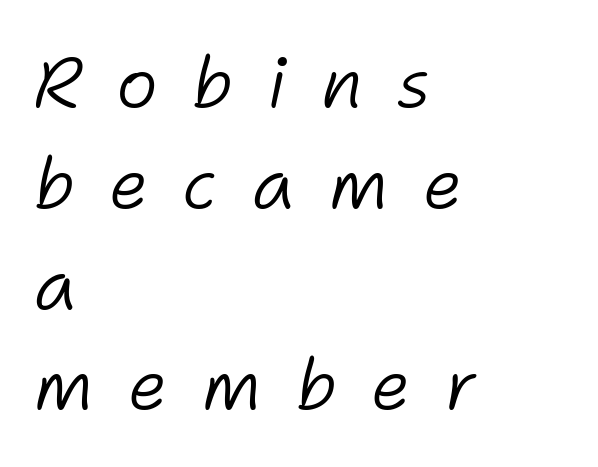
The image shows 71 px light type, italic (leaning right); set left-aligned, normal line spacing (1.42x), unusually wide letter spacing (+0.48 em), not underlined; low stroke contrast and a medium x-height.
